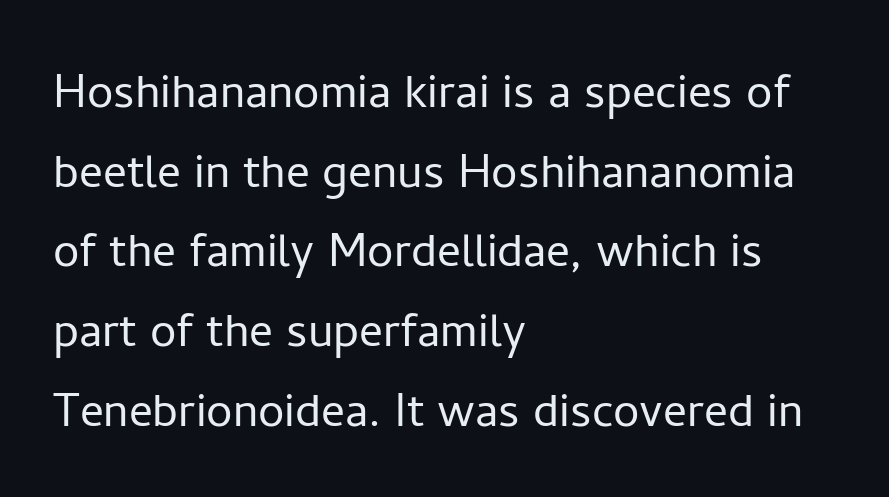
The image shows 59 px light sans-serif type, upright; set left-aligned, normal line spacing (1.35x), normal letter spacing, not underlined; low stroke contrast and a medium x-height.
